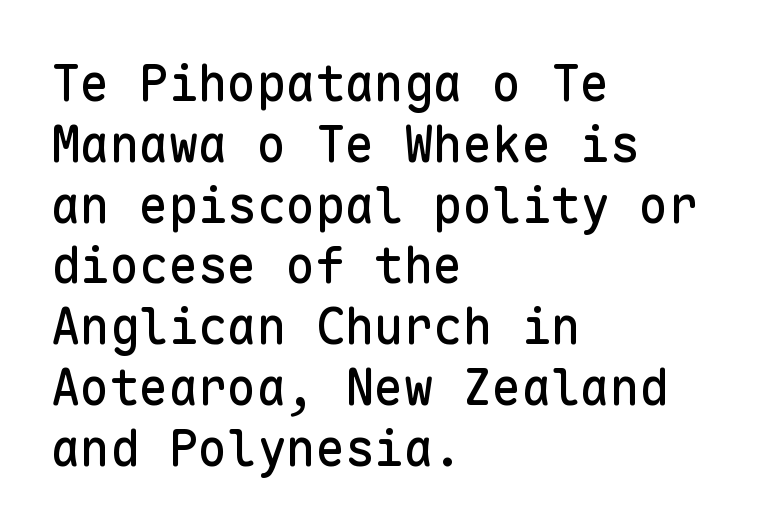
The image shows 49 px sans-serif type, upright, monospaced; set left-aligned, line spacing 1.24x, normal letter spacing, not underlined; low stroke contrast and a medium x-height.
